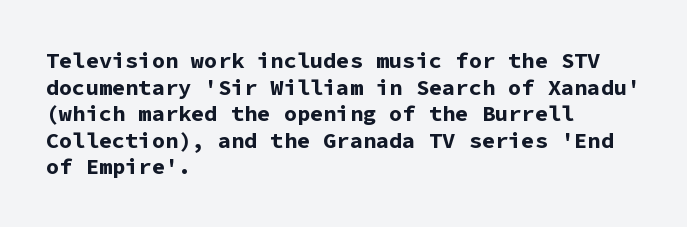
{"italic": "no", "bold": "yes", "underline": "no", "align": "left", "line_spacing_ratio": 1.21, "letter_spacing": "normal", "letter_spacing_em": 0.0, "glyph_px": 22}
